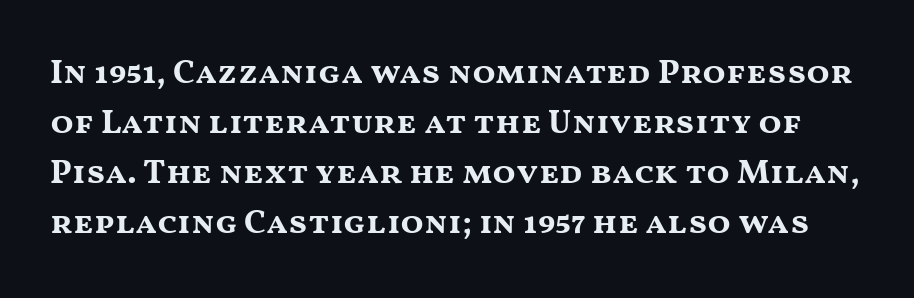
Rendered with straight, roman letterforms. Evenly set lines give the paragraph a standard silhouette. Look at the tracking — it's just the regular setting, nothing added. These lines carry a lot of weight — the face is fully bold.
